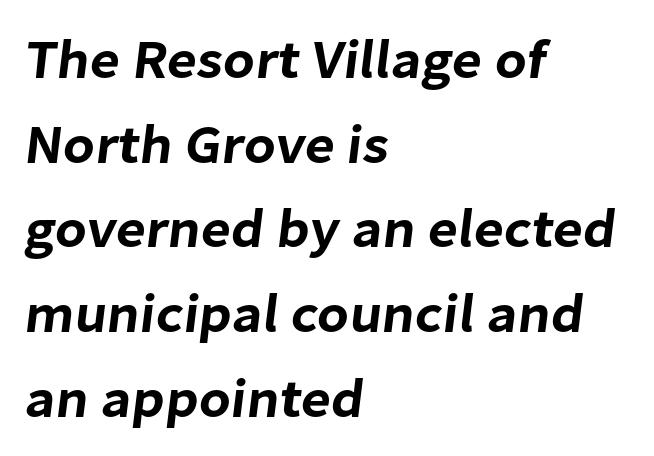
Q: Is the typeface a serif or a sans-serif typeface? A: Sans-serif.
Q: Is the text underlined? A: No.
Q: How is the paragraph aligned? A: Left-aligned.
Q: Is the spacing between letters normal or unusually wide? A: Normal.
Q: Is the spacing between lines tight, normal or loose? A: Normal.
Q: Width (condensed, normal, or wide)? A: Normal.
Q: Stroke contrast? A: Low.
Q: x-height? A: Medium.
Q: Monospaced? A: No.
